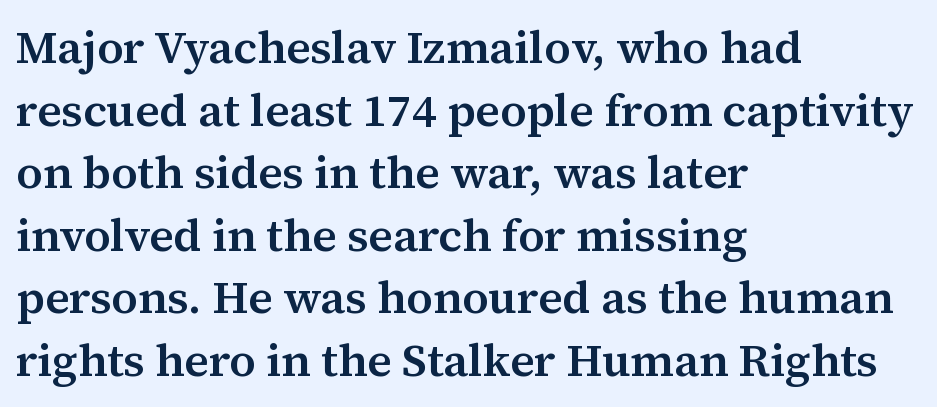
The image shows 46 px semibold serif type, upright; set left-aligned, normal line spacing (1.36x), normal letter spacing, not underlined; medium stroke contrast and a medium x-height.
